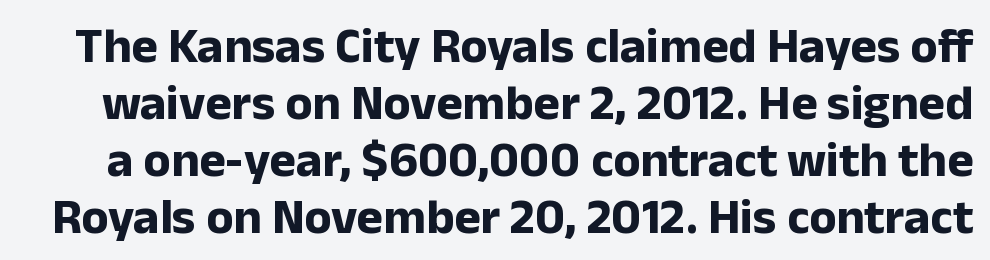
The image shows 50 px bold sans-serif type, upright; set tight line spacing (1.14x), normal letter spacing, not underlined; low stroke contrast and a medium x-height.
